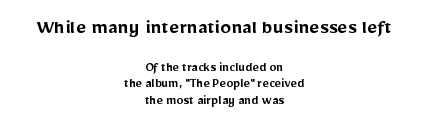
The image shows 22 px text type, upright; set centered, line spacing 1.16x, normal letter spacing, not underlined; the first (top) block is 1.57x larger.
